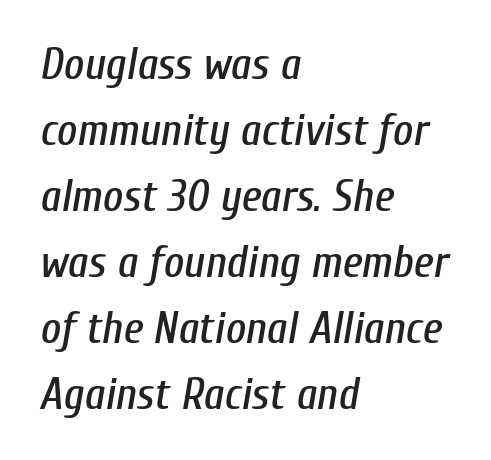
The image shows 44 px condensed type, italic (leaning right); set left-aligned, normal line spacing (1.5x), normal letter spacing, not underlined; low stroke contrast and a medium x-height.
